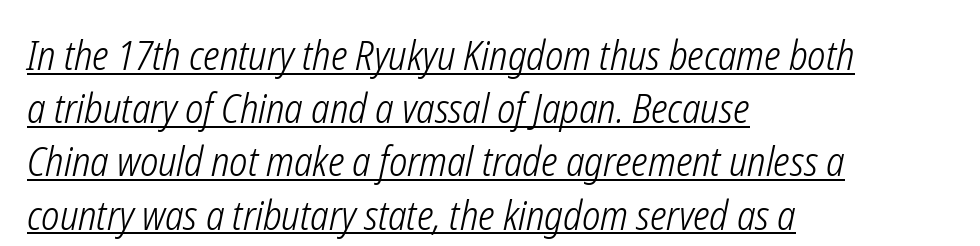
Q: Is the text bold? A: No.
Q: Is the text italic (slanted)? A: Yes, it leans right by about 12 degrees.
Q: Is the text underlined? A: Yes.
Q: How is the paragraph aligned? A: Left-aligned.
Q: Is the spacing between letters normal or unusually wide? A: Normal.
Q: Is the spacing between lines tight, normal or loose? A: Normal.
Q: Width (condensed, normal, or wide)? A: Condensed.
Q: Stroke contrast? A: Low.
Q: x-height? A: Medium.
Q: Monospaced? A: No.
